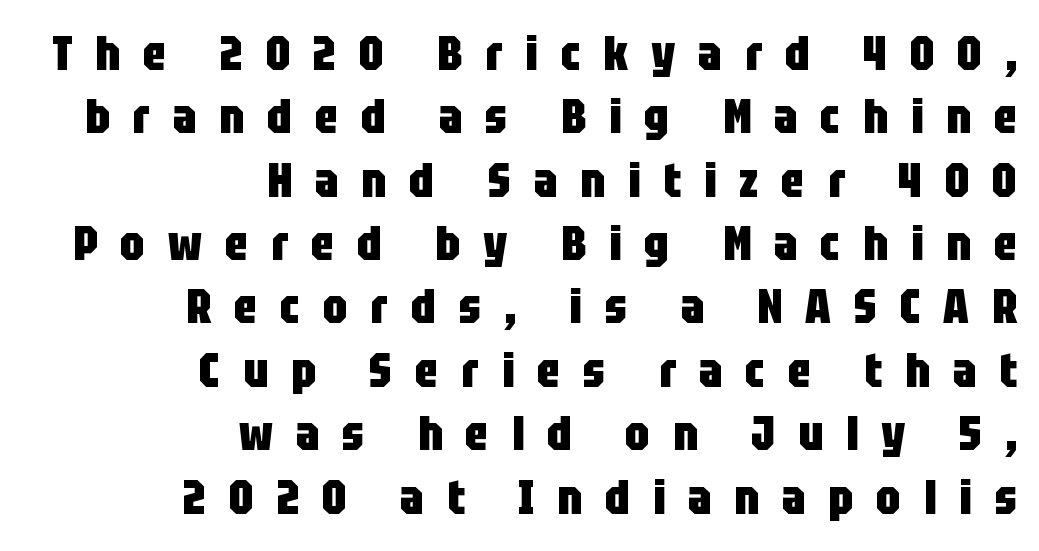
Grotesque or geometric, the face here clearly has no serifs. Is there any slant? The stems are plumb. These lines are set flush right with a ragged left edge. The rows are spaced the way most documents space them.
